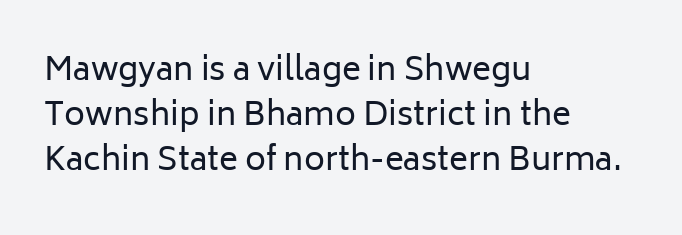
Q: Is the text bold? A: No.
Q: Is the text italic (slanted)? A: No, it is upright.
Q: Is the typeface a serif or a sans-serif typeface? A: Sans-serif.
Q: Is the text underlined? A: No.
Q: How is the paragraph aligned? A: Left-aligned.
Q: Is the spacing between letters normal or unusually wide? A: Normal.
Q: Is the spacing between lines tight, normal or loose? A: Normal.
Q: Width (condensed, normal, or wide)? A: Normal.
Q: Stroke contrast? A: Low.
Q: x-height? A: Medium.
Q: Monospaced? A: No.
